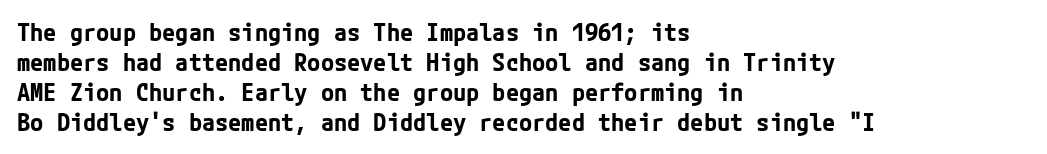
The characters look thick and weighty, a clear bold. Rows of type keep a routine distance in the vertical direction. Each word holds together tightly as a unit, with standard inter-letter gaps. Does the copy run flush right? No — it runs flush left. Beneath every word, the page is bare.
